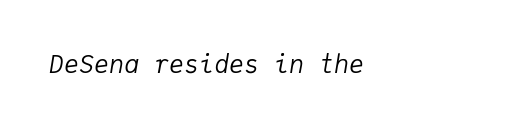
Q: Is the text bold? A: No.
Q: Is the text italic (slanted)? A: Yes, it leans right by about 9 degrees.
Q: Is the text underlined? A: No.
Q: Is the spacing between letters normal or unusually wide? A: Normal.
